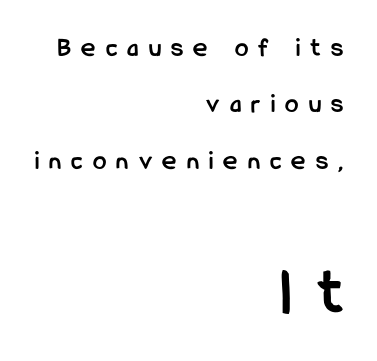
Note: smaller setting up top, larger setting below. Heft: maximum for text — a bold. Right-aligned paragraph, ragged on the left. The passage shown is not underscored anywhere.
